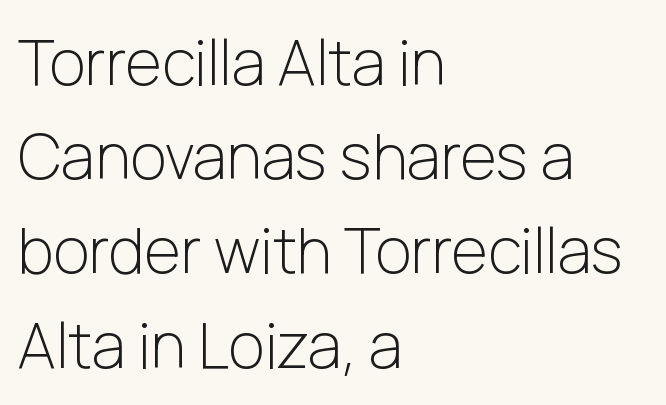
{"serif": "no", "italic": "no", "bold": "no", "weight": "light", "width": "normal", "stroke_contrast": "low", "x_height": "medium", "monospaced": "no", "underline": "no", "align": "left", "line_spacing": "normal", "line_spacing_ratio": 1.52, "letter_spacing": "normal", "letter_spacing_em": 0.0, "glyph_px": 62}
